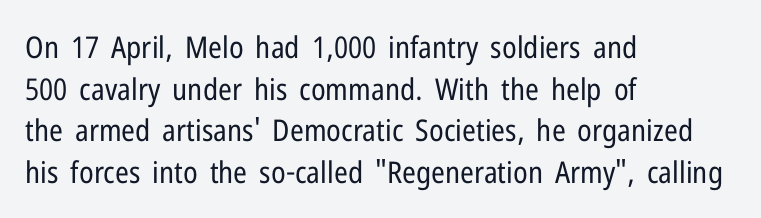
The image shows 30 px regular-weight, condensed sans-serif type, upright; set left-aligned, normal line spacing (1.39x), normal letter spacing, not underlined; low stroke contrast and a medium x-height.
